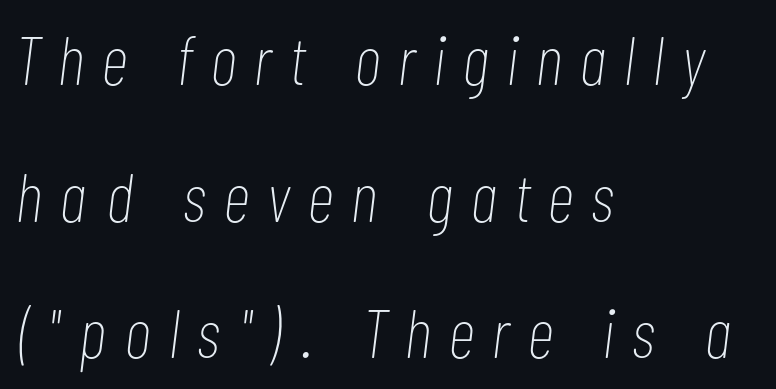
The specimen omits any rule beneath the text block's lines. Honestly, the rows look like they've been pulled way apart. These lines are rendered in a variable-pitch font. If you drew a line through each stem, it would be angled.
